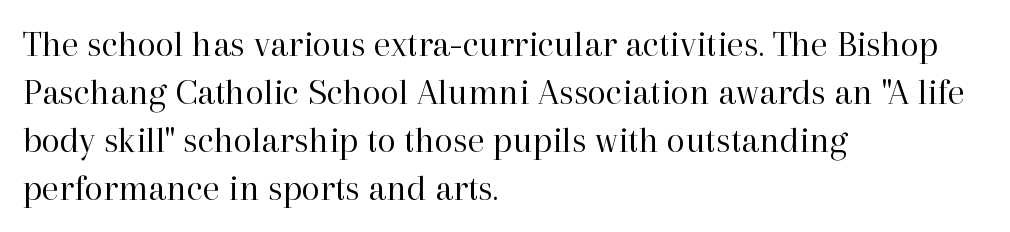
Q: Is the text bold? A: No.
Q: Is the text italic (slanted)? A: No, it is upright.
Q: Is the typeface a serif or a sans-serif typeface? A: Serif.
Q: Is the text underlined? A: No.
Q: How is the paragraph aligned? A: Left-aligned.
Q: Is the spacing between letters normal or unusually wide? A: Normal.
Q: Is the spacing between lines tight, normal or loose? A: Normal.
Q: Width (condensed, normal, or wide)? A: Normal.
Q: Stroke contrast? A: High.
Q: x-height? A: Medium.
Q: Monospaced? A: No.
